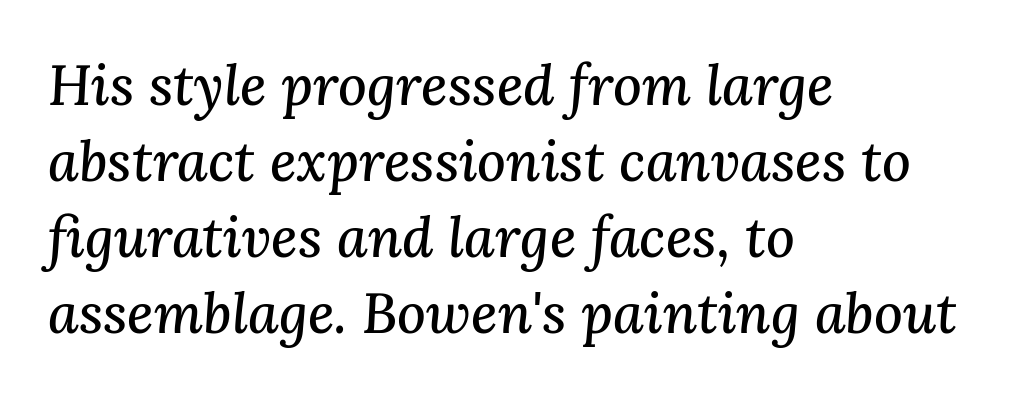
Q: Is the text italic (slanted)? A: Yes, it leans right by about 3 degrees.
Q: Is the typeface a serif or a sans-serif typeface? A: Serif.
Q: Is the text underlined? A: No.
Q: How is the paragraph aligned? A: Left-aligned.
Q: Is the spacing between letters normal or unusually wide? A: Normal.
Q: Is the spacing between lines tight, normal or loose? A: Normal.
Q: Width (condensed, normal, or wide)? A: Normal.
Q: Stroke contrast? A: Medium.
Q: x-height? A: Medium.
Q: Monospaced? A: No.
